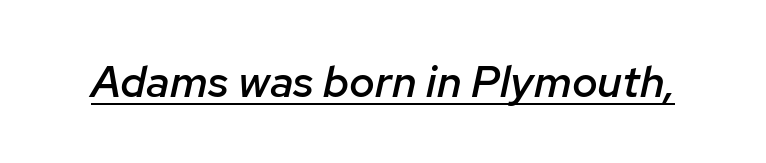
The image shows 44 px semibold type, italic (leaning right); set normal letter spacing, underlined; low stroke contrast and a medium x-height.
